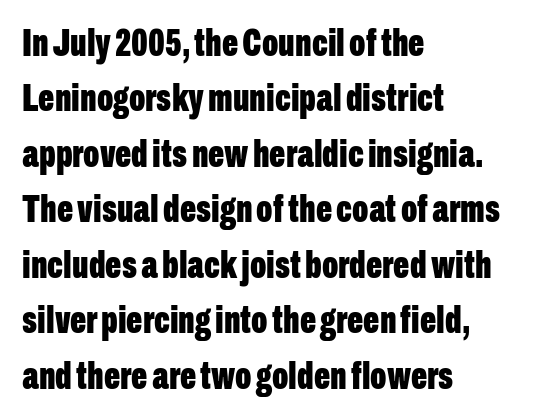
Q: Is the text bold? A: Yes.
Q: Is the text italic (slanted)? A: No, it is upright.
Q: Is the typeface a serif or a sans-serif typeface? A: Sans-serif.
Q: Is the text underlined? A: No.
Q: How is the paragraph aligned? A: Left-aligned.
Q: Is the spacing between letters normal or unusually wide? A: Normal.
Q: Is the spacing between lines tight, normal or loose? A: Normal.
Q: Width (condensed, normal, or wide)? A: Condensed.
Q: Stroke contrast? A: Low.
Q: x-height? A: Medium.
Q: Monospaced? A: No.
